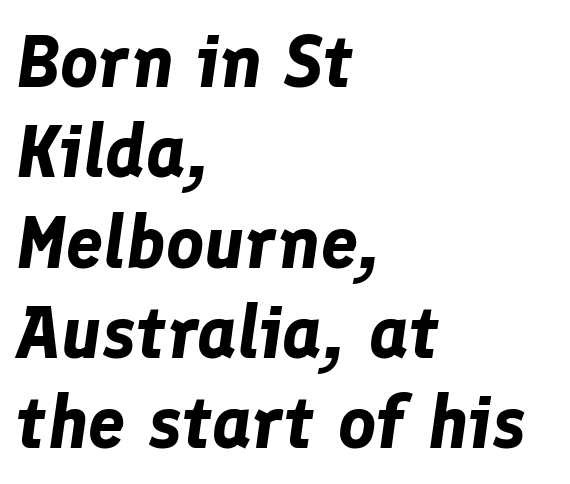
{"italic": "yes", "lean": "right", "slant_degrees": 8, "bold": "yes", "weight": "bold", "width": "normal", "stroke_contrast": "low", "x_height": "medium", "monospaced": "no", "underline": "no", "align": "left", "line_spacing_ratio": 1.22, "letter_spacing": "normal", "letter_spacing_em": 0.0, "glyph_px": 74}
